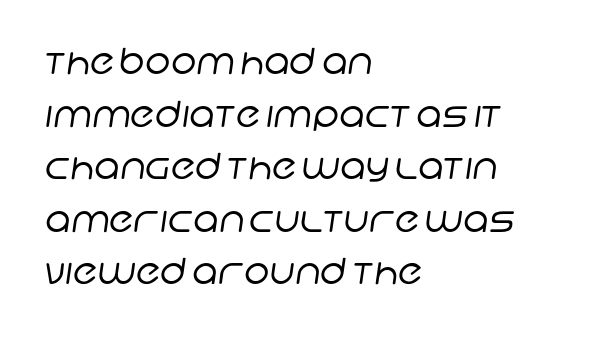
{"serif": "no", "bold": "no", "weight": "regular", "width": "normal", "stroke_contrast": "low", "x_height": "large", "monospaced": "no", "underline": "no", "align": "left", "line_spacing": "normal", "line_spacing_ratio": 1.46, "letter_spacing": "normal", "letter_spacing_em": 0.0, "glyph_px": 36}
